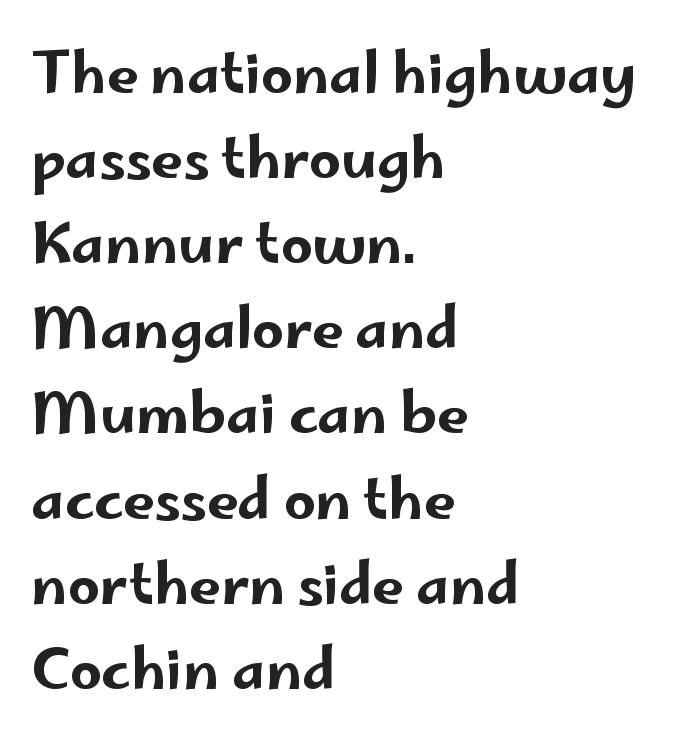
Q: Is the text italic (slanted)? A: No, it is upright.
Q: Is the typeface a serif or a sans-serif typeface? A: Sans-serif.
Q: Is the text underlined? A: No.
Q: How is the paragraph aligned? A: Left-aligned.
Q: Is the spacing between letters normal or unusually wide? A: Normal.
Q: Is the spacing between lines tight, normal or loose? A: Normal.
Q: Width (condensed, normal, or wide)? A: Wide.
Q: Stroke contrast? A: Low.
Q: x-height? A: Small.
Q: Monospaced? A: No.
